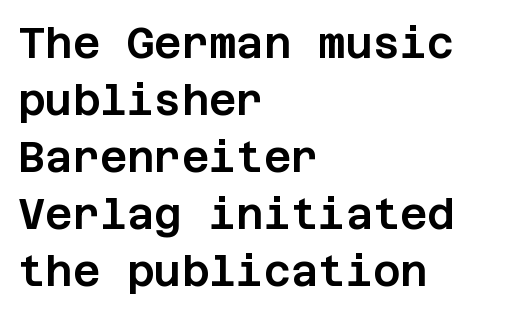
{"serif": "no", "italic": "no", "width": "normal", "stroke_contrast": "low", "x_height": "large", "underline": "no", "align": "left", "line_spacing": "normal", "line_spacing_ratio": 1.36, "letter_spacing": "normal", "letter_spacing_em": 0.0, "glyph_px": 42}
